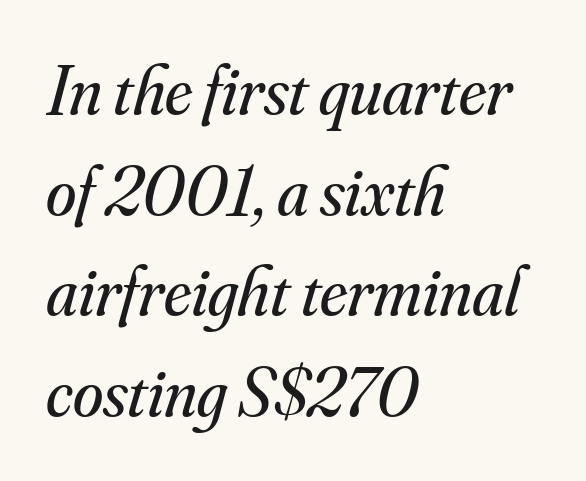
{"serif": "yes", "italic": "yes", "lean": "right", "slant_degrees": 16, "bold": "no", "weight": "regular", "width": "normal", "stroke_contrast": "medium", "x_height": "small", "monospaced": "no", "underline": "no", "align": "left", "line_spacing": "normal", "line_spacing_ratio": 1.46, "letter_spacing": "normal", "letter_spacing_em": 0.0, "glyph_px": 69}
